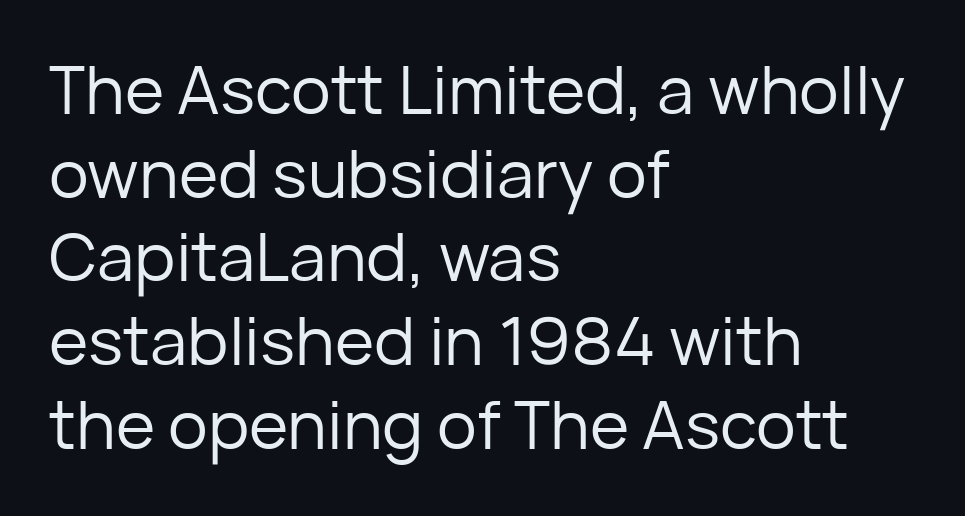
Q: Is the text bold? A: No.
Q: Is the text italic (slanted)? A: No, it is upright.
Q: Is the typeface a serif or a sans-serif typeface? A: Sans-serif.
Q: Is the text underlined? A: No.
Q: How is the paragraph aligned? A: Left-aligned.
Q: Is the spacing between letters normal or unusually wide? A: Normal.
Q: Is the spacing between lines tight, normal or loose? A: Normal.
Q: Width (condensed, normal, or wide)? A: Normal.
Q: Stroke contrast? A: Low.
Q: x-height? A: Medium.
Q: Monospaced? A: No.
